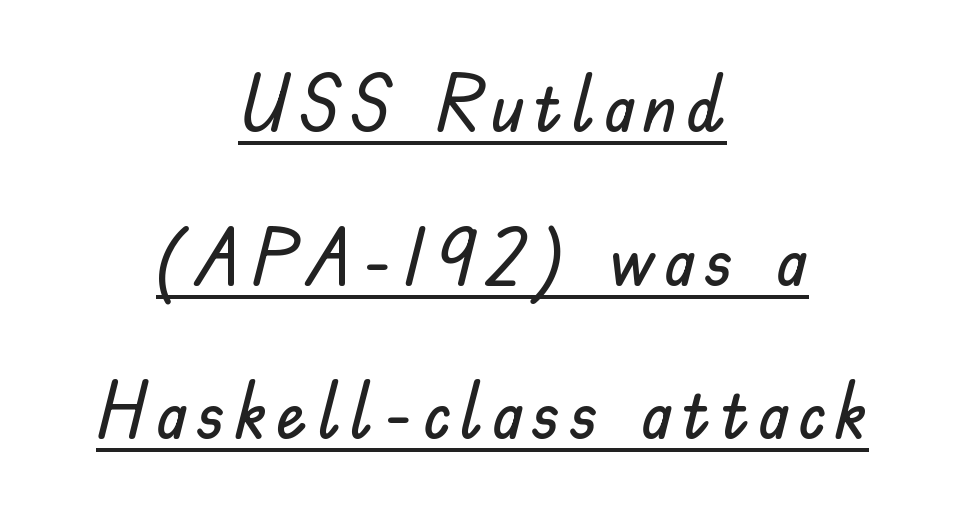
The image shows 78 px sans-serif type; set centered, loose line spacing (1.97x), underlined; low stroke contrast and a small x-height.
